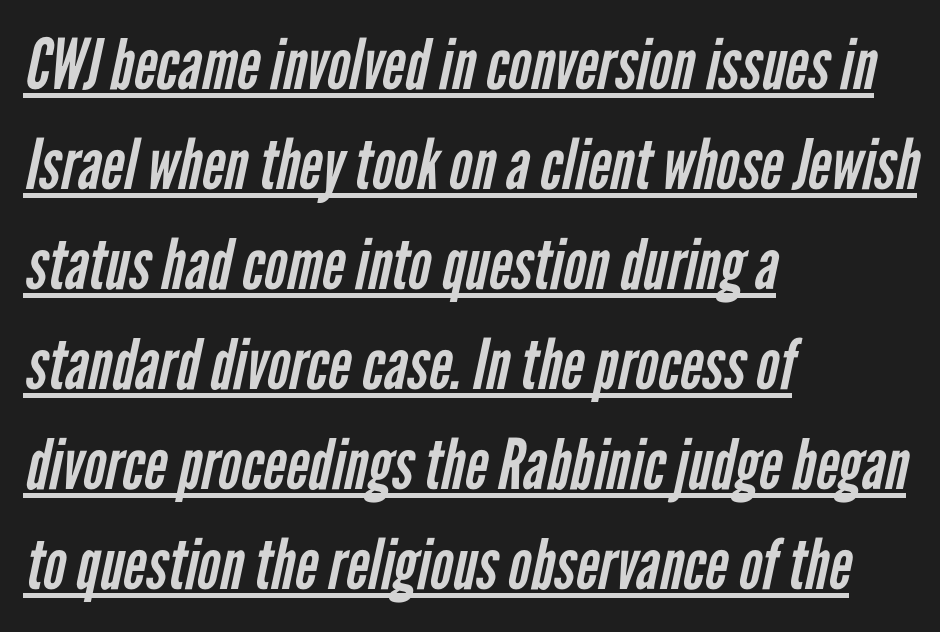
The image shows 70 px regular-weight, condensed sans-serif type; set left-aligned, normal line spacing (1.43x), normal letter spacing, underlined; low stroke contrast and a medium x-height.
